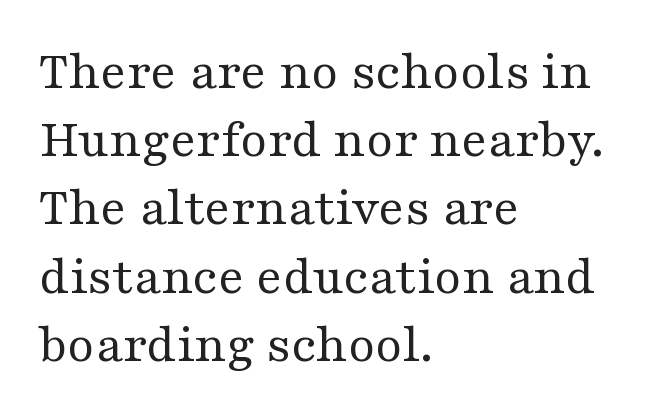
The typeface chosen for these lines features serifs. You can tell it's not italic because the verticals are truly vertical. Type without underlining. Looks like regular typesetting: each glyph gets only the width it needs. No chunkiness to these letters — they're not bold.
